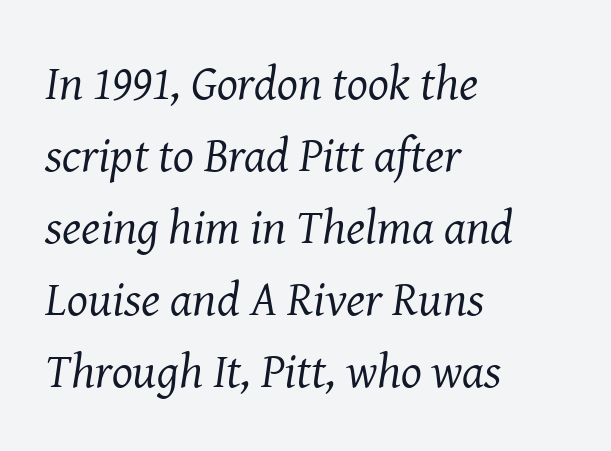
The image shows 49 px regular-weight serif type, italic (leaning right); set left-aligned, normal line spacing (1.47x), normal letter spacing, not underlined; medium stroke contrast and a medium x-height.
